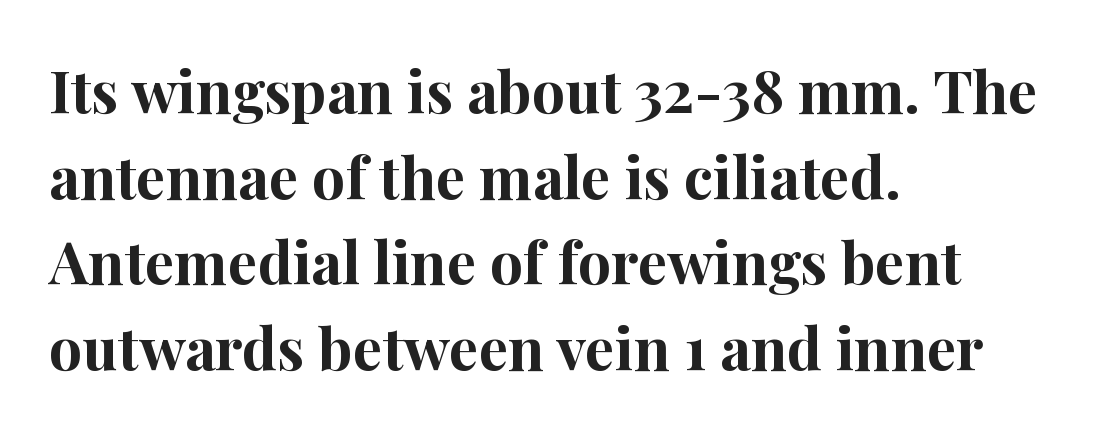
{"serif": "yes", "italic": "no", "bold": "yes", "weight": "bold", "width": "normal", "stroke_contrast": "high", "x_height": "medium", "monospaced": "no", "underline": "no", "align": "left", "line_spacing": "normal", "line_spacing_ratio": 1.45, "letter_spacing": "normal", "letter_spacing_em": 0.0, "glyph_px": 59}
